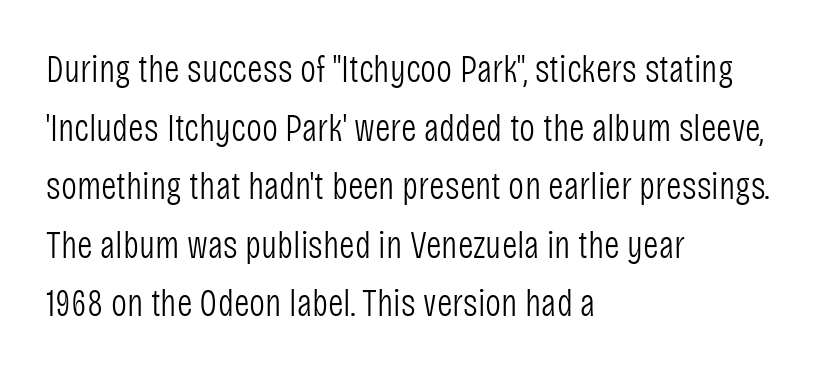
This rendering employs a face without finishing strokes, i.e., a sans-serif. A typesetter would mark this as roman, not italic. Unbolded letterforms with no extra heft. A student would call this left alignment; a typographer would say flush left, rag right. The rendering uses natural spacing where letterforms have individual widths. This block has exactly the height ordinary leading produces.
